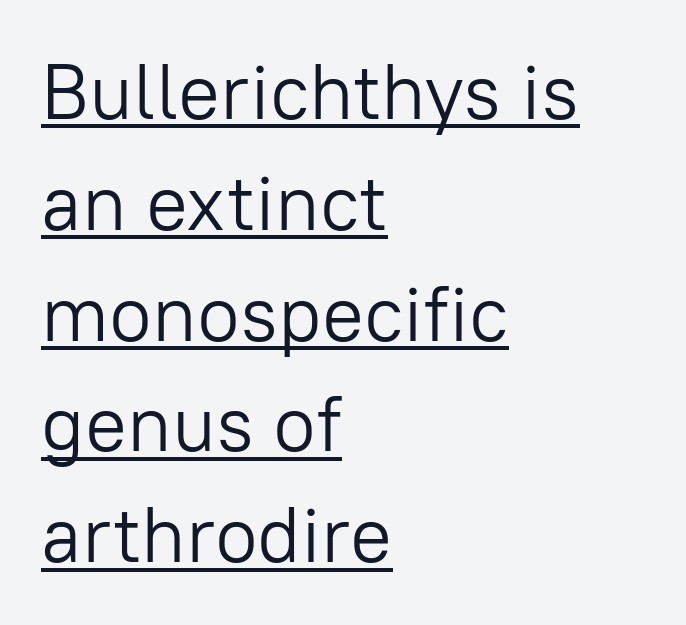
Reading down the column, the eye jumps a familiar distance to each next line. You could call the tracking neutral — neither tight nor loose. Quick note: underline on. The typeface chosen for these lines omits serifs.
